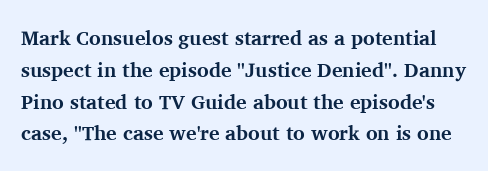
The image shows 20 px bold type, upright; set normal line spacing (1.59x), normal letter spacing, not underlined.
